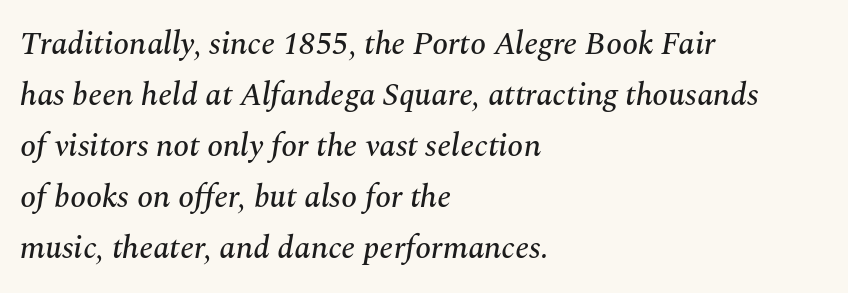
Q: Is the text italic (slanted)? A: Yes, it leans right by about 10 degrees.
Q: Is the typeface a serif or a sans-serif typeface? A: Serif.
Q: Is the text underlined? A: No.
Q: How is the paragraph aligned? A: Left-aligned.
Q: Is the spacing between letters normal or unusually wide? A: Normal.
Q: Is the spacing between lines tight, normal or loose? A: Normal.
Q: Width (condensed, normal, or wide)? A: Normal.
Q: Stroke contrast? A: Medium.
Q: x-height? A: Medium.
Q: Monospaced? A: No.
